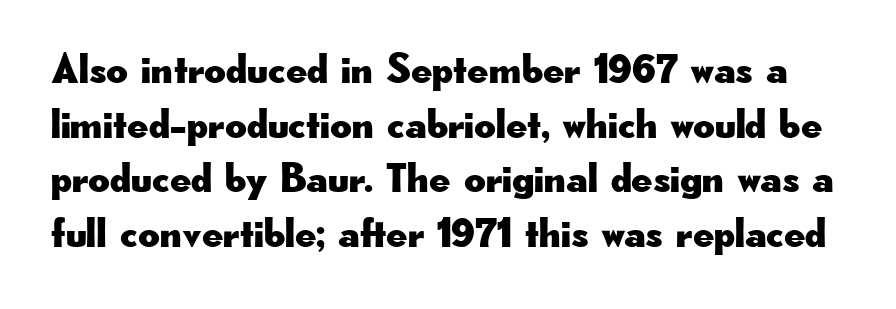
Rendered with straight, roman letterforms. The type family on display is of the sans-serif kind. If you measured baseline to baseline, you'd find a middling distance. Spacing verdict: proportional, widths tailored to each character. Letter spacing: default. This rendering features lettering with no underline.
